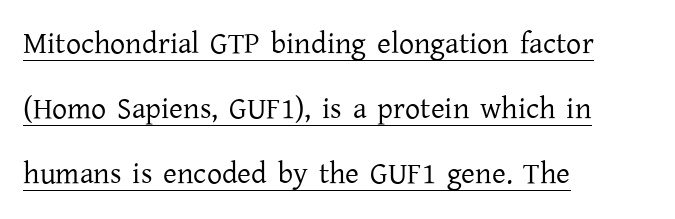
The image shows 30 px regular-weight serif type, upright; set left-aligned, loose line spacing (2.17x), normal letter spacing, underlined; low stroke contrast and a medium x-height.
